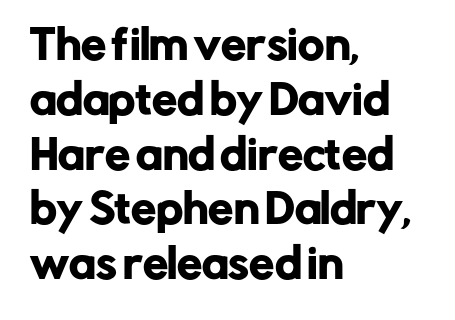
The image shows 40 px sans-serif type, upright; set left-aligned, normal line spacing (1.37x), normal letter spacing, not underlined; low stroke contrast and a medium x-height.
